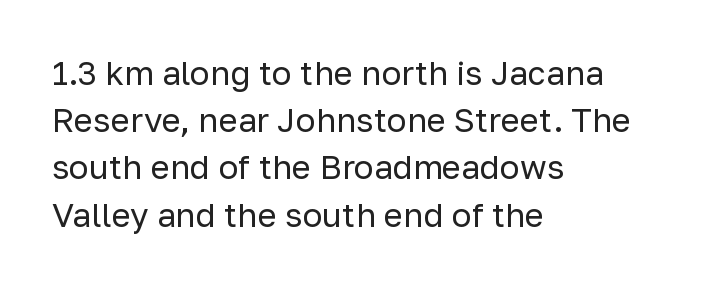
Stroke mass is kept to a normal reading level or below. Nobody drew a line under any word here. The line-height multiplier appears to be the usual default. Check where the strokes stop: nothing finishes them off — pure sans.
